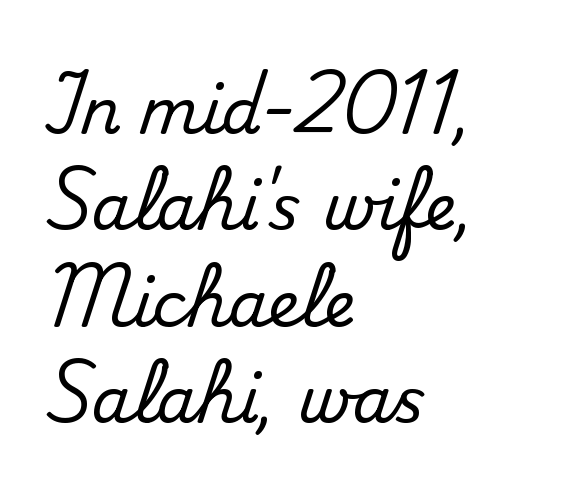
{"serif": "yes", "width": "normal", "stroke_contrast": "medium", "x_height": "small", "monospaced": "no", "underline": "no", "align": "left", "line_spacing": "normal", "line_spacing_ratio": 1.53, "letter_spacing": "normal", "letter_spacing_em": 0.0, "glyph_px": 63}
